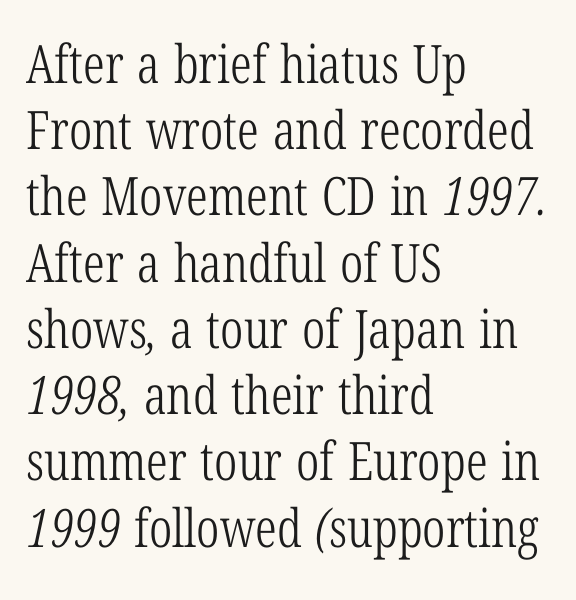
The image shows 53 px light, condensed serif type; set left-aligned, normal line spacing (1.25x), normal letter spacing, not underlined; low stroke contrast and a medium x-height.
